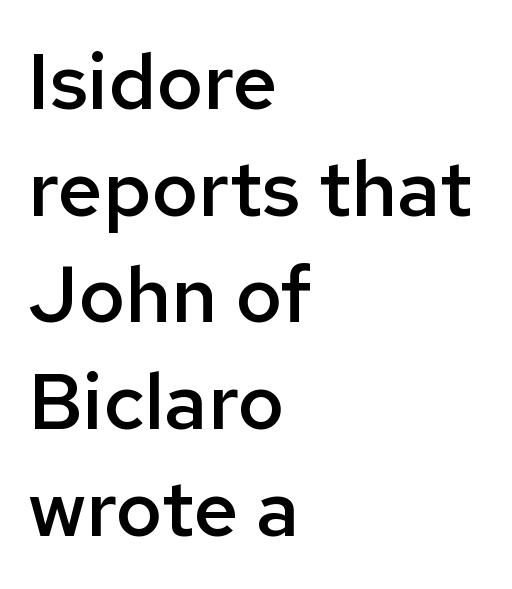
{"serif": "no", "italic": "no", "bold": "semi", "weight": "semibold", "width": "normal", "stroke_contrast": "low", "x_height": "medium", "monospaced": "no", "underline": "no", "align": "left", "line_spacing": "normal", "line_spacing_ratio": 1.35, "letter_spacing": "normal", "letter_spacing_em": 0.0, "glyph_px": 79}
